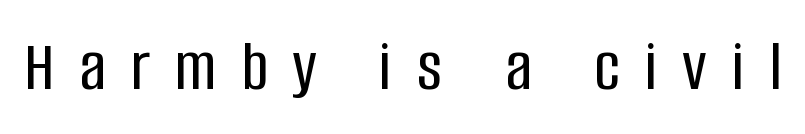
Q: Is the text italic (slanted)? A: No, it is upright.
Q: Is the typeface a serif or a sans-serif typeface? A: Sans-serif.
Q: Is the text underlined? A: No.
Q: Is the spacing between letters normal or unusually wide? A: Unusually wide.
Q: Width (condensed, normal, or wide)? A: Condensed.
Q: Stroke contrast? A: Low.
Q: x-height? A: Large.
Q: Monospaced? A: No.
